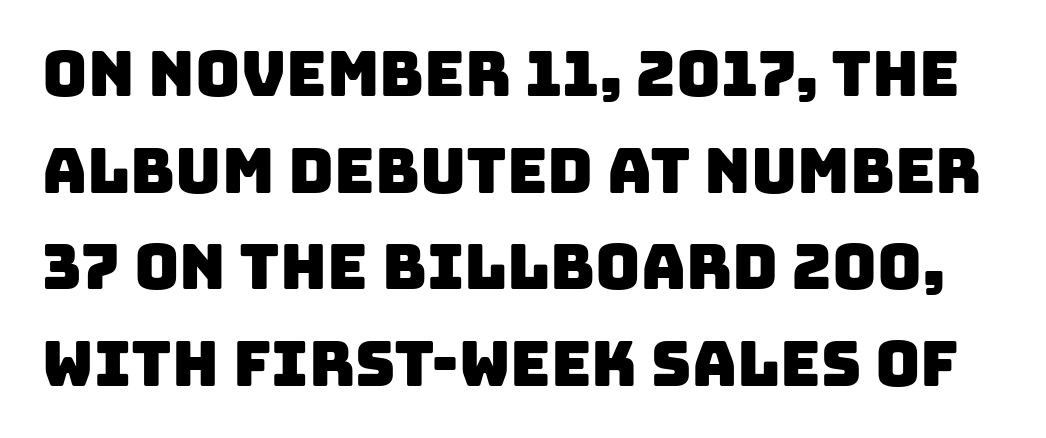
The typeface chosen for these lines omits serifs. Looks like regular typesetting: each glyph gets only the width it needs. Unmarked baselines from the first word to the last. The leading is moderate, giving the passage an even texture.
